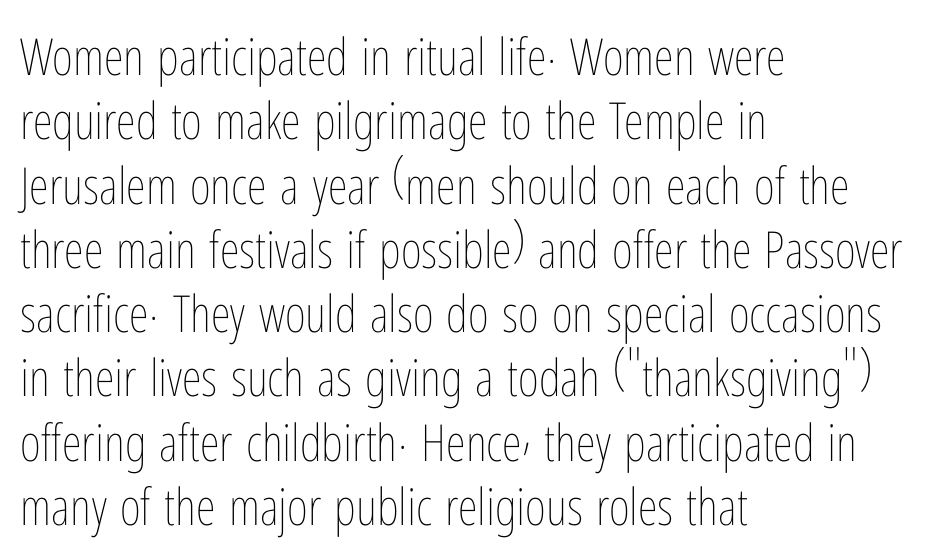
{"italic": "no", "bold": "no", "weight": "thin", "width": "condensed", "stroke_contrast": "low", "x_height": "medium", "monospaced": "no", "underline": "no", "align": "left", "line_spacing": "normal", "line_spacing_ratio": 1.26, "letter_spacing": "normal", "letter_spacing_em": 0.0, "glyph_px": 51}
